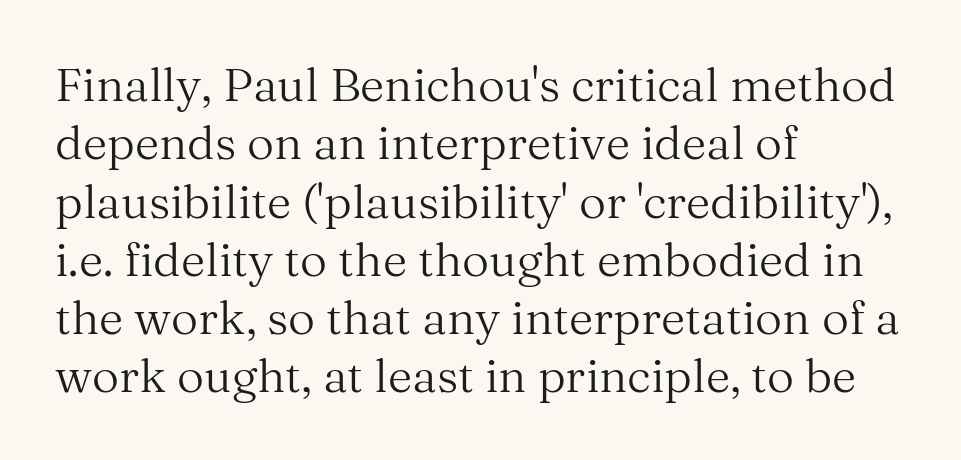
{"serif": "yes", "italic": "no", "bold": "no", "weight": "regular", "width": "normal", "stroke_contrast": "medium", "x_height": "medium", "monospaced": "no", "underline": "no", "align": "left", "line_spacing_ratio": 1.24, "letter_spacing": "normal", "letter_spacing_em": 0.0, "glyph_px": 47}
